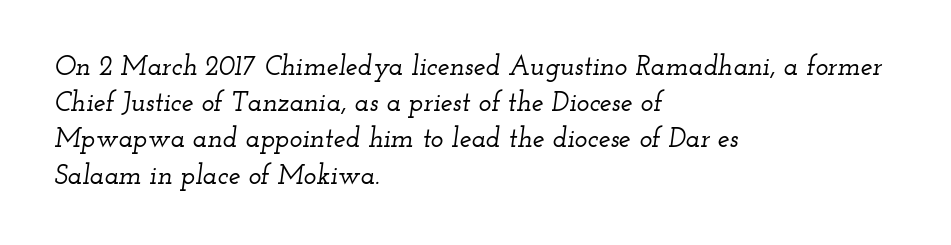
Baseline-to-baseline distance is the conventional proportion of letter height. The text carries the slant typical of an italic or oblique font. Lines of text with bare space underneath. Is the block centered? No — it sits flush against the left margin. Is the letter spacing exaggerated? No — it looks like the ordinary default.
